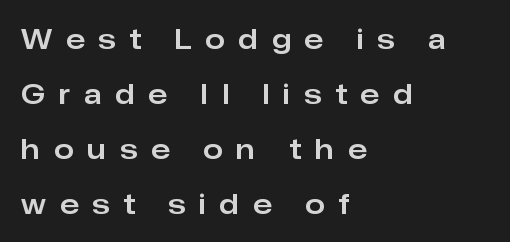
{"serif": "no", "italic": "no", "width": "normal", "stroke_contrast": "low", "x_height": "medium", "monospaced": "no", "underline": "no", "align": "left", "line_spacing": "loose", "line_spacing_ratio": 1.96, "letter_spacing": "wide", "letter_spacing_em": 0.49, "glyph_px": 28}
